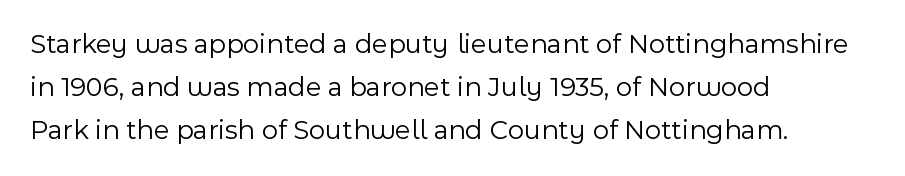
The image shows 28 px light sans-serif type, upright; set left-aligned, normal line spacing (1.54x), normal letter spacing, not underlined; a medium x-height.
